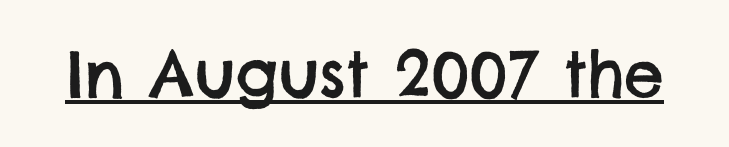
The image shows 63 px sans-serif type; set normal letter spacing, underlined; low stroke contrast and a large x-height.
